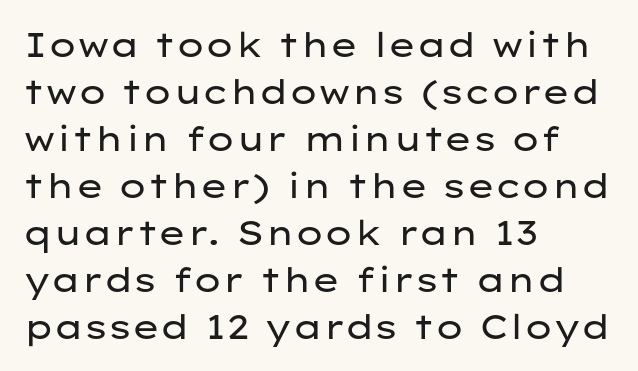
The image shows 34 px regular-weight, wide sans-serif type, upright; set left-aligned, normal line spacing (1.38x), normal letter spacing, not underlined; low stroke contrast and a medium x-height.
